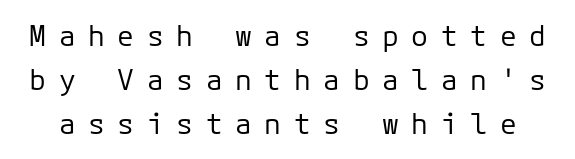
{"serif": "no", "italic": "no", "bold": "no", "weight": "regular", "width": "normal", "stroke_contrast": "low", "x_height": "medium", "underline": "no", "line_spacing": "normal", "line_spacing_ratio": 1.57, "letter_spacing": "wide", "letter_spacing_em": 0.45, "glyph_px": 28}
